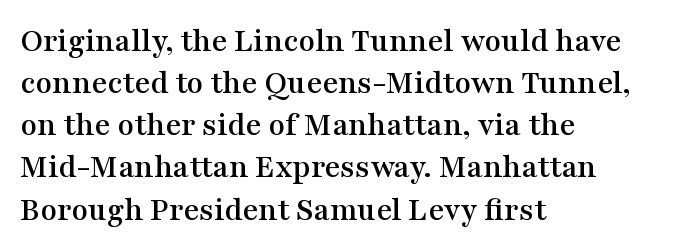
The image shows 34 px wide serif type, upright; set left-aligned, line spacing 1.24x, normal letter spacing, not underlined; medium stroke contrast and a medium x-height.
